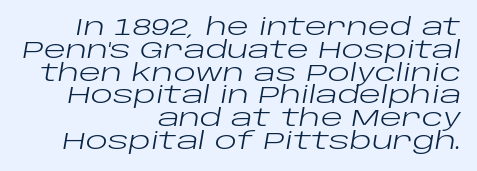
The baseline area is clear. How are the letters spaced? Ordinarily, with no added tracking. Unbolded letterforms with no extra heft. The ragged edge is on the left, which tells us the setting is flush right. This is oblique type, the kind used for emphasis or titles.
